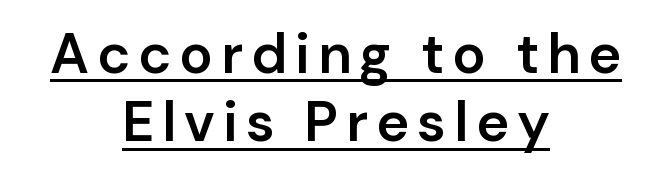
The glyphs in this specimen are sans serif. This sample uses an upright cut, with every glyph sitting square on the baseline. Varying glyph widths throughout — classic text-font behaviour. The typesetting leans somewhat heavy: a semibold. Visually the block forms a symmetrical silhouette, jagged on both flanks.
